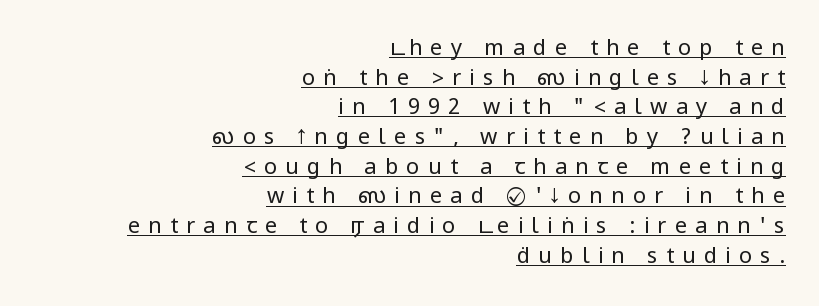
{"italic": "no", "bold": "no", "underline": "yes", "align": "right", "line_spacing": "normal", "line_spacing_ratio": 1.35, "letter_spacing": "wide", "letter_spacing_em": 0.37, "glyph_px": 22}
